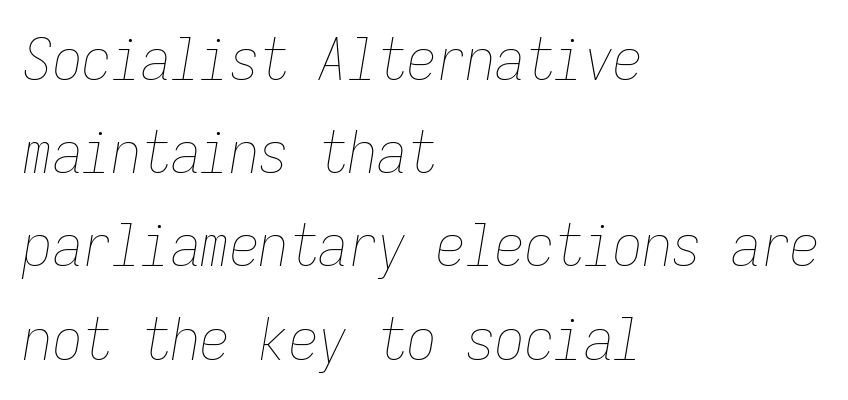
{"italic": "yes", "lean": "right", "slant_degrees": 9, "bold": "no", "weight": "thin", "width": "condensed", "stroke_contrast": "low", "x_height": "medium", "monospaced": "yes", "underline": "no", "align": "left", "line_spacing": "normal", "line_spacing_ratio": 1.58, "letter_spacing": "normal", "letter_spacing_em": 0.0, "glyph_px": 59}
